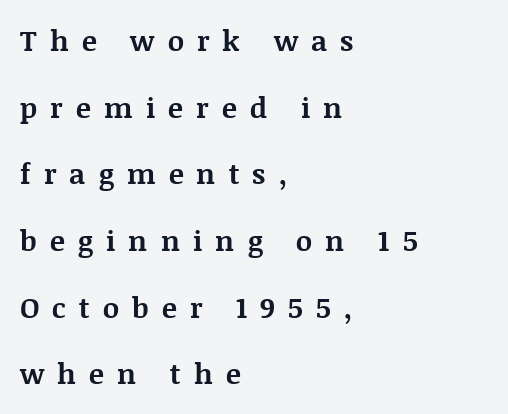
{"serif": "yes", "italic": "no", "bold": "yes", "weight": "bold", "width": "normal", "stroke_contrast": "medium", "x_height": "large", "monospaced": "no", "underline": "no", "align": "left", "line_spacing": "loose", "line_spacing_ratio": 2.38, "letter_spacing": "wide", "letter_spacing_em": 0.47, "glyph_px": 28}
